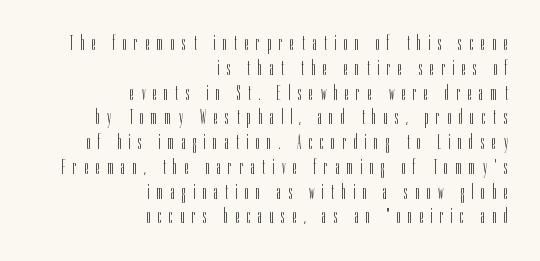
Weight: regular or lighter. The zone under the glyphs is completely vacant. Glyph-to-glyph distance is far greater than everyday printed text. Tall strokes in this sample are plumb rather than angled. The typesetter chose a ragged-left arrangement here.
